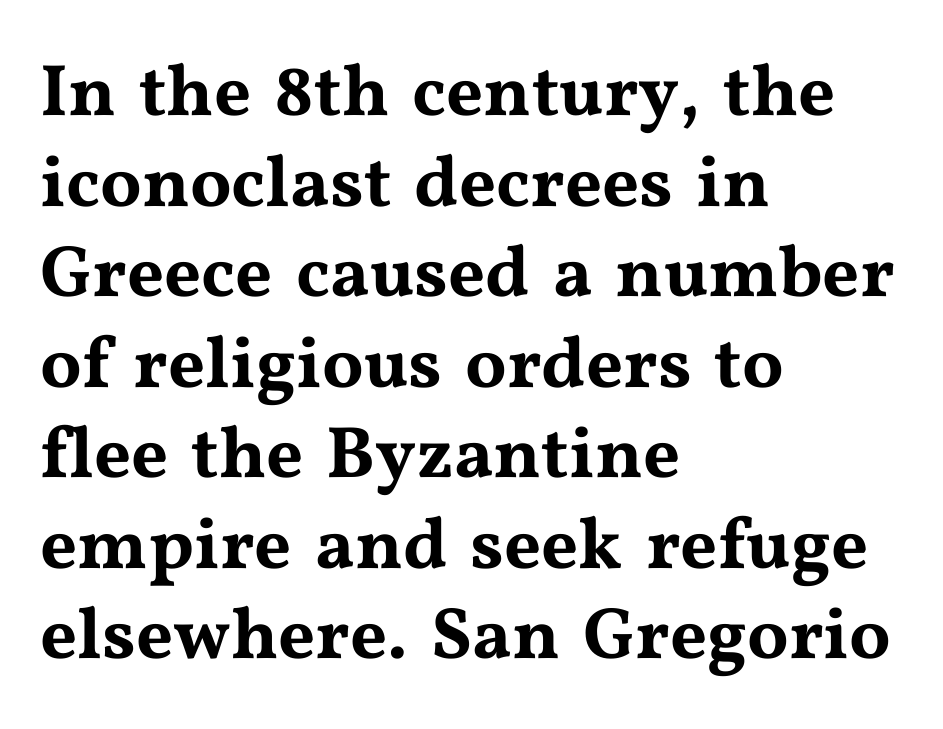
{"serif": "yes", "italic": "no", "width": "wide", "stroke_contrast": "medium", "x_height": "medium", "monospaced": "no", "underline": "no", "align": "left", "line_spacing_ratio": 1.24, "letter_spacing": "normal", "letter_spacing_em": 0.0, "glyph_px": 73}
